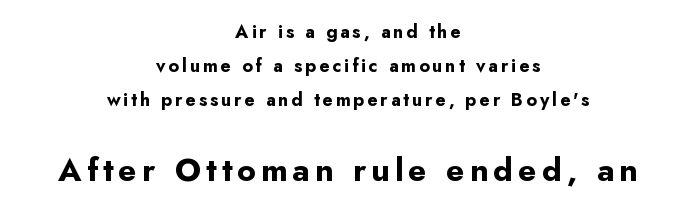
The image shows 32 px bold sans-serif type, upright; set centered, loose line spacing (1.9x), not underlined; the second (bottom) block is 1.78x larger; low stroke contrast and a small x-height.
